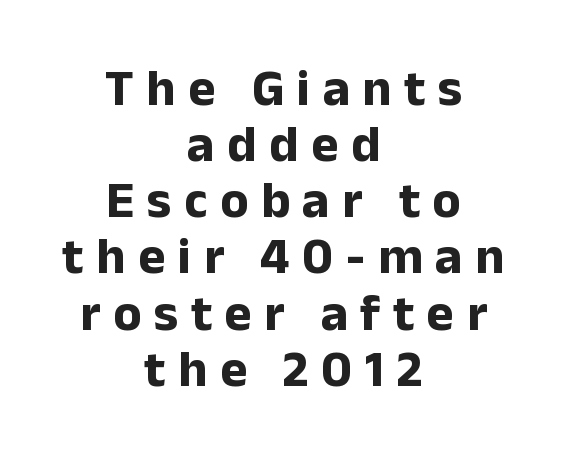
Q: Is the text bold? A: Yes.
Q: Is the text italic (slanted)? A: No, it is upright.
Q: Is the typeface a serif or a sans-serif typeface? A: Sans-serif.
Q: Is the text underlined? A: No.
Q: How is the paragraph aligned? A: Centered.
Q: Is the spacing between letters normal or unusually wide? A: Unusually wide.
Q: Is the spacing between lines tight, normal or loose? A: Tight.
Q: Width (condensed, normal, or wide)? A: Normal.
Q: Stroke contrast? A: Low.
Q: x-height? A: Medium.
Q: Monospaced? A: No.
